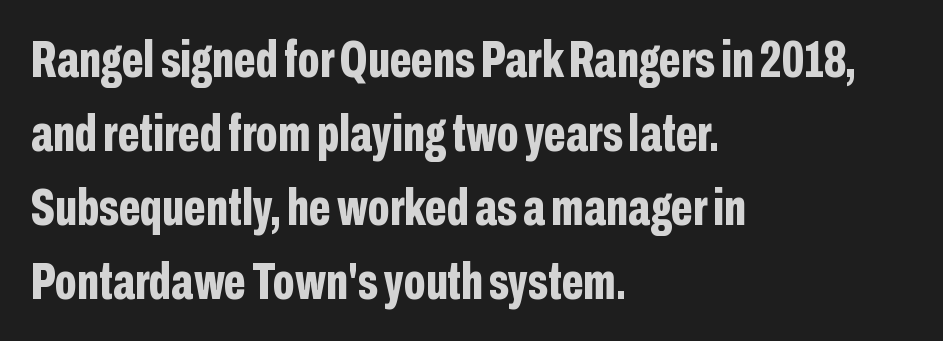
Unlike a traditional serif, this face leaves its strokes unadorned. Strong, thick strokes mark this as bold type. The passage is arranged the way most books set body copy — flush left. If you drew a line through each stem, it would be perfectly vertical. The passage shown stacks its lines at a standard gap.
